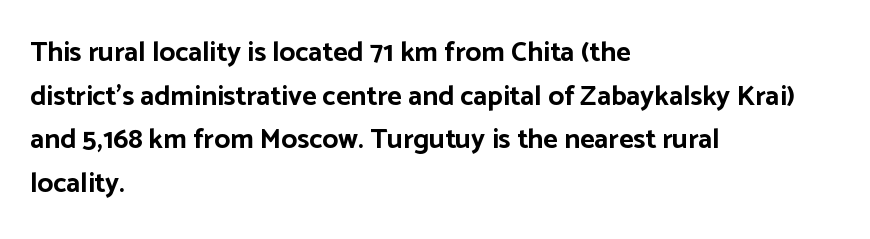
The letters stand straight up with perfectly vertical stems. The letters advance in unequal steps, a hallmark of proportional type. Anything drawn beneath the words? Only blank space. The passage shown has conventional tracking throughout. The passage is arranged the way most books set body copy — flush left. Summary of weight: heavy, a full bold.
